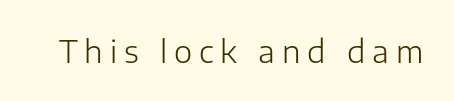
Q: Is the text bold? A: No.
Q: Is the text italic (slanted)? A: No, it is upright.
Q: Is the typeface a serif or a sans-serif typeface? A: Sans-serif.
Q: Is the text underlined? A: No.
Q: Is the spacing between letters normal or unusually wide? A: Unusually wide.
Q: Width (condensed, normal, or wide)? A: Normal.
Q: Stroke contrast? A: Low.
Q: x-height? A: Medium.
Q: Monospaced? A: No.
